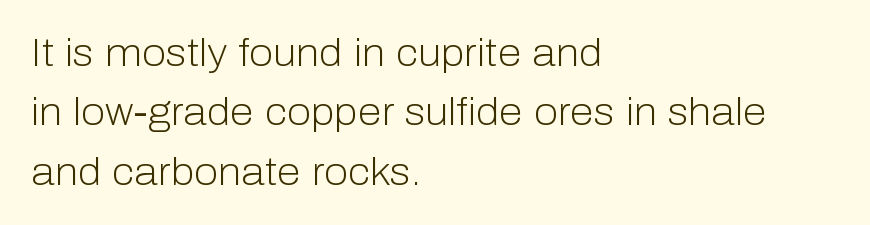
Serif or sans? Sans — the stroke terminals are bare. Does the lettering tilt? It doesn't — this is upright. The strip under each line holds only bare page. The strokes carry an ordinary text weight at most. Words appear dense and cohesive because spacing is normal.
